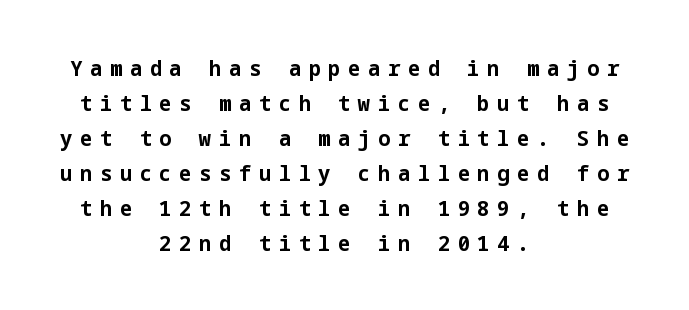
Any mark beneath the type? The region is blank. Reading down the column, the eye jumps a familiar distance to each next line. Each line is balanced around a shared central axis. Style check: upright. Short note: letters widely spaced.
